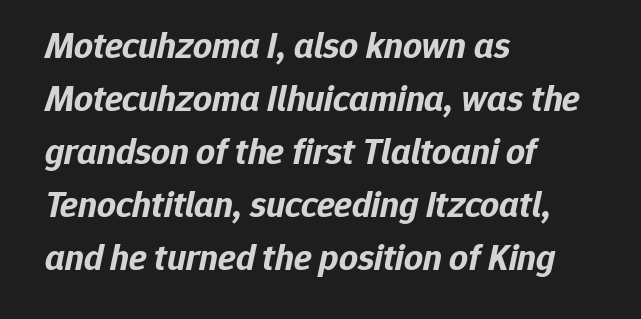
The image shows 37 px bold type, italic (leaning right); set left-aligned, normal line spacing (1.43x), normal letter spacing, not underlined; low stroke contrast and a medium x-height.
